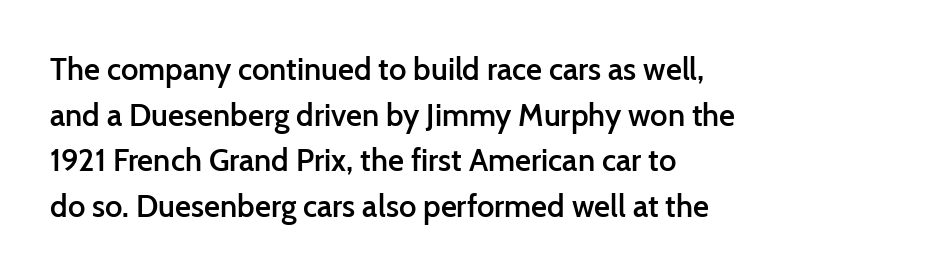
{"serif": "no", "italic": "no", "bold": "semi", "weight": "semibold", "width": "normal", "stroke_contrast": "low", "x_height": "medium", "monospaced": "no", "underline": "no", "align": "left", "line_spacing": "normal", "line_spacing_ratio": 1.47, "letter_spacing": "normal", "letter_spacing_em": 0.0, "glyph_px": 31}
